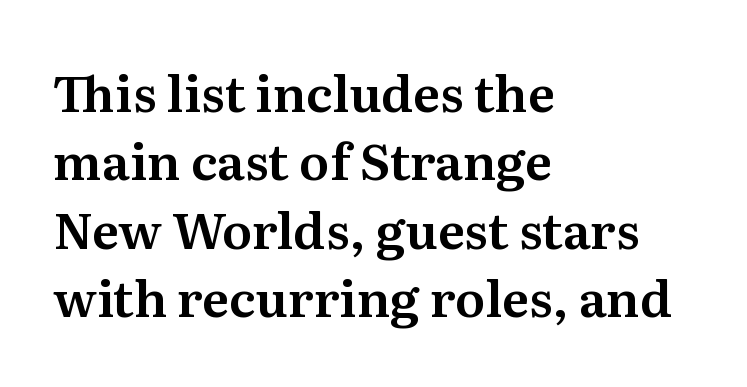
Note: serifs present on the glyphs. Leading: standard. Descender tails drop into unmarked territory. Each line starts at the same left margin while the right side varies. These lines keep a tight, regular rhythm from letter to letter. Proportional: the letters do not fall into vertical columns.
